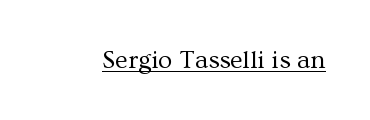
{"italic": "no", "bold": "no", "underline": "yes", "letter_spacing": "normal", "letter_spacing_em": 0.0, "glyph_px": 26}
